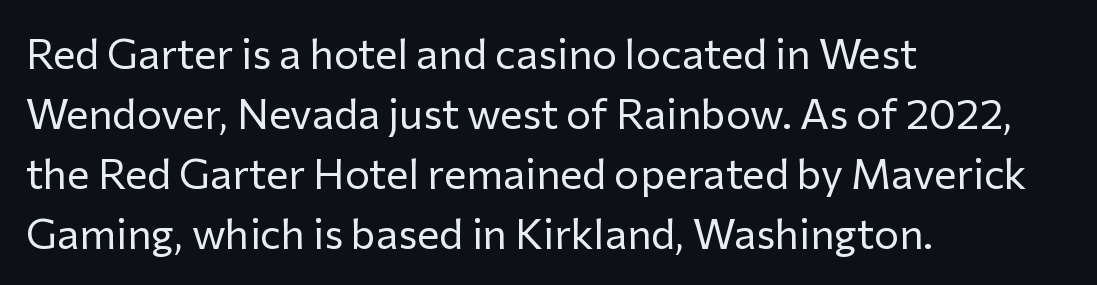
Q: Is the text bold? A: No.
Q: Is the text italic (slanted)? A: No, it is upright.
Q: Is the typeface a serif or a sans-serif typeface? A: Sans-serif.
Q: Is the text underlined? A: No.
Q: How is the paragraph aligned? A: Left-aligned.
Q: Is the spacing between letters normal or unusually wide? A: Normal.
Q: Is the spacing between lines tight, normal or loose? A: Normal.
Q: Width (condensed, normal, or wide)? A: Normal.
Q: Stroke contrast? A: Low.
Q: x-height? A: Medium.
Q: Monospaced? A: No.
